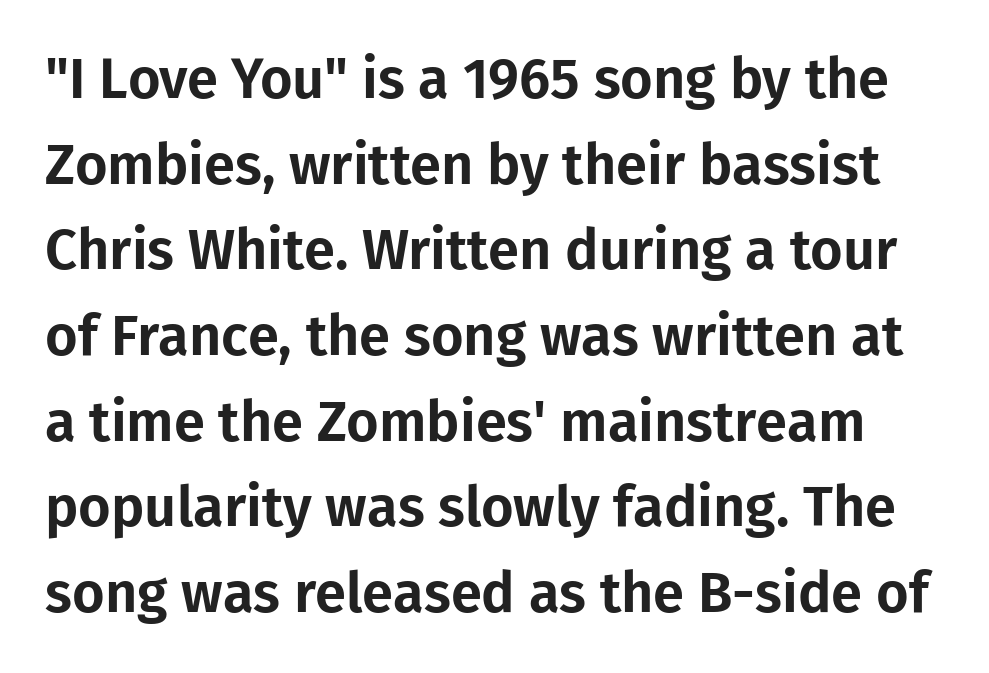
Q: Is the text italic (slanted)? A: No, it is upright.
Q: Is the typeface a serif or a sans-serif typeface? A: Sans-serif.
Q: Is the text underlined? A: No.
Q: Is the spacing between letters normal or unusually wide? A: Normal.
Q: Is the spacing between lines tight, normal or loose? A: Normal.
Q: Width (condensed, normal, or wide)? A: Normal.
Q: Stroke contrast? A: Low.
Q: x-height? A: Medium.
Q: Monospaced? A: No.
